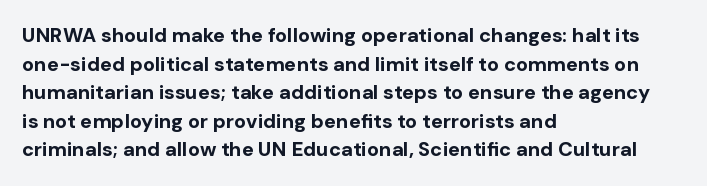
{"italic": "no", "bold": "yes", "underline": "no", "align": "left", "line_spacing": "normal", "line_spacing_ratio": 1.43, "letter_spacing": "normal", "letter_spacing_em": 0.0, "glyph_px": 20}
